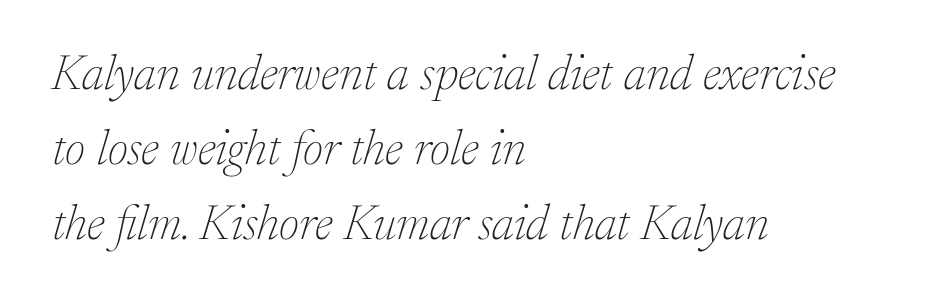
Ink coverage per letter is moderate at most. Evenly set lines give the paragraph a standard silhouette. The words here are not underlined. Look at the tracking — it's just the regular setting, nothing added.
